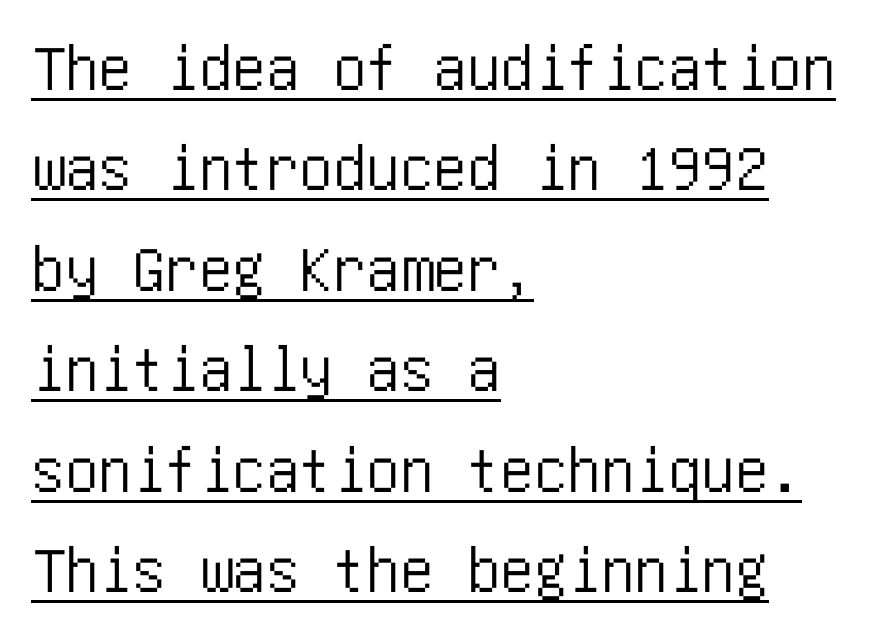
{"serif": "no", "italic": "no", "width": "condensed", "stroke_contrast": "low", "x_height": "large", "underline": "yes", "align": "left", "line_spacing": "normal", "line_spacing_ratio": 1.5, "letter_spacing": "normal", "letter_spacing_em": 0.0, "glyph_px": 67}
